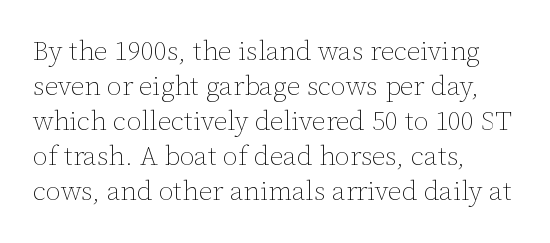
{"italic": "no", "bold": "no", "underline": "no", "align": "left", "line_spacing": "normal", "line_spacing_ratio": 1.3, "letter_spacing": "normal", "letter_spacing_em": 0.0, "glyph_px": 27}
